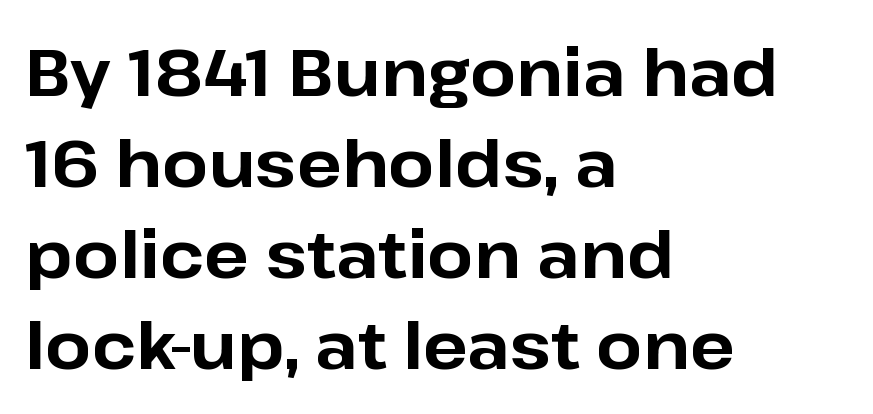
{"serif": "no", "italic": "no", "bold": "yes", "weight": "bold", "width": "normal", "stroke_contrast": "low", "x_height": "medium", "monospaced": "no", "underline": "no", "align": "left", "line_spacing": "normal", "line_spacing_ratio": 1.38, "letter_spacing": "normal", "letter_spacing_em": 0.0, "glyph_px": 66}
